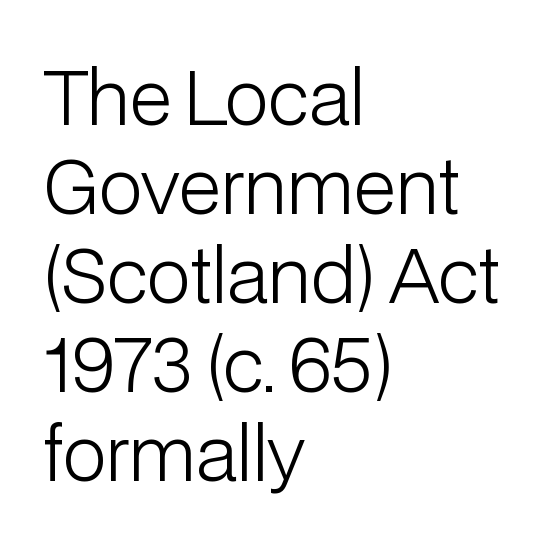
Caption: multi-line text, flush left, ragged right. Letters rest on an invisible, unmarked baseline. Spacing between characters is what you'd get straight out of the box. Weight class: somewhere from thin through regular.
